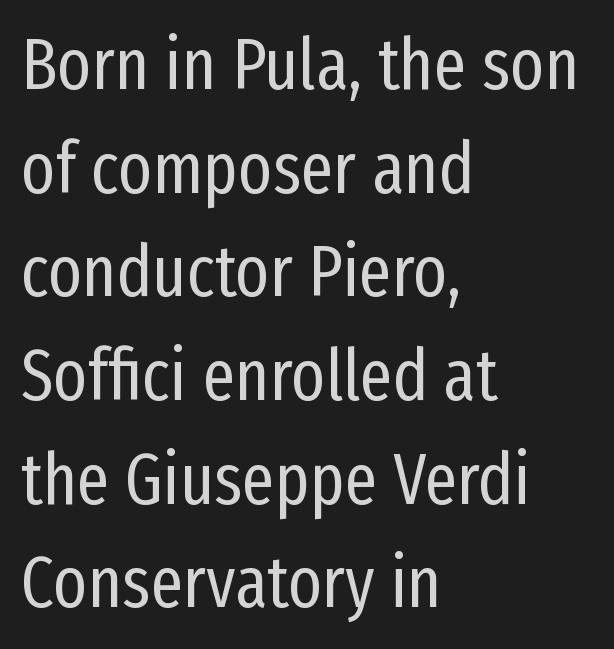
Bold? No — there's no thickening of the strokes. Quick note: not italic, upright. Letter spacing: default. Beneath every word, the page is bare.
